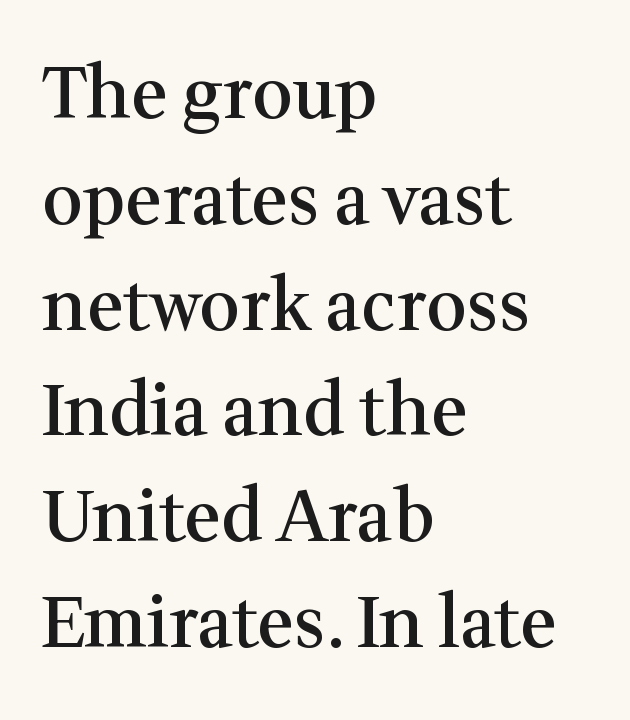
Small tapered or slab feet sit at the stroke ends, so this counts as serif. Posture: straight, roman, zero tilt. The tracking reads as untouched default to a designer's eye. Note the varied advance widths — an 'i' is clearly narrower than an 'm'. The baseline area is clear.
